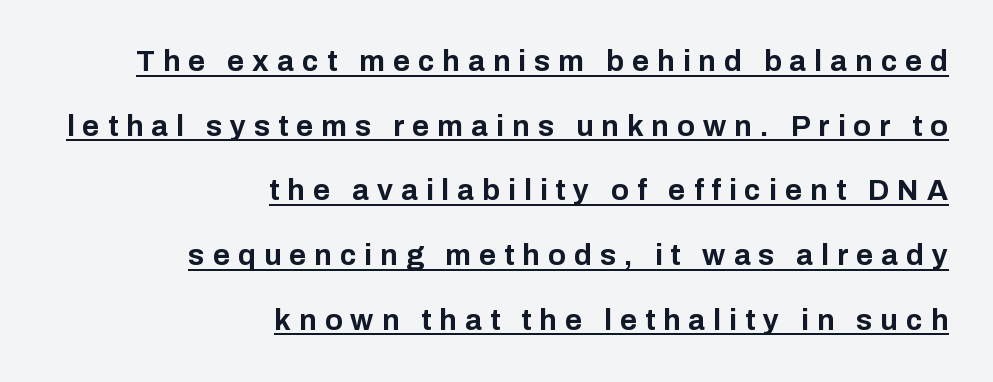
{"serif": "no", "italic": "no", "bold": "yes", "weight": "bold", "width": "normal", "stroke_contrast": "low", "x_height": "medium", "monospaced": "no", "underline": "yes", "align": "right", "line_spacing": "loose", "line_spacing_ratio": 2.23, "letter_spacing": "wide", "letter_spacing_em": 0.28, "glyph_px": 29}
